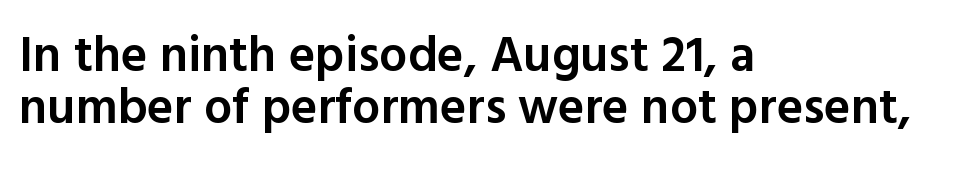
What stands out about the letter spacing? Nothing — it is the standard amount. Horizontally, the lines are justified to the leading edge only. Nope, no serifs anywhere on these letters. This sample trades vertical openness for compactness between lines. Underline: absent.
